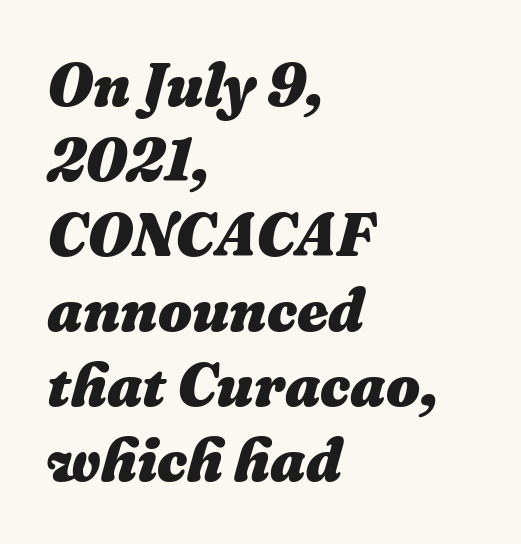
Q: Is the text bold? A: Yes.
Q: Is the text italic (slanted)? A: Yes, it leans right by about 16 degrees.
Q: Is the text underlined? A: No.
Q: How is the paragraph aligned? A: Left-aligned.
Q: Is the spacing between letters normal or unusually wide? A: Normal.
Q: Is the spacing between lines tight, normal or loose? A: Normal.
Q: Width (condensed, normal, or wide)? A: Normal.
Q: Stroke contrast? A: Medium.
Q: x-height? A: Medium.
Q: Monospaced? A: No.
